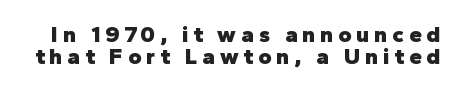
{"italic": "no", "bold": "yes", "underline": "no", "line_spacing": "tight", "line_spacing_ratio": 0.97, "letter_spacing": "wide", "letter_spacing_em": 0.21, "glyph_px": 23}
